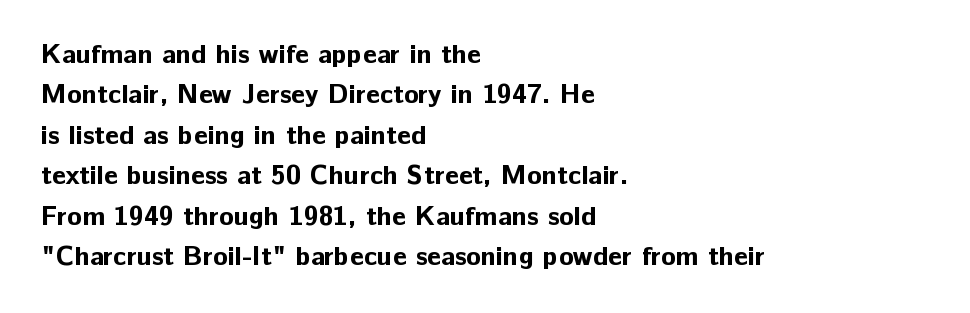
The image shows 27 px bold type, upright; set left-aligned, normal line spacing (1.5x), normal letter spacing, not underlined.
